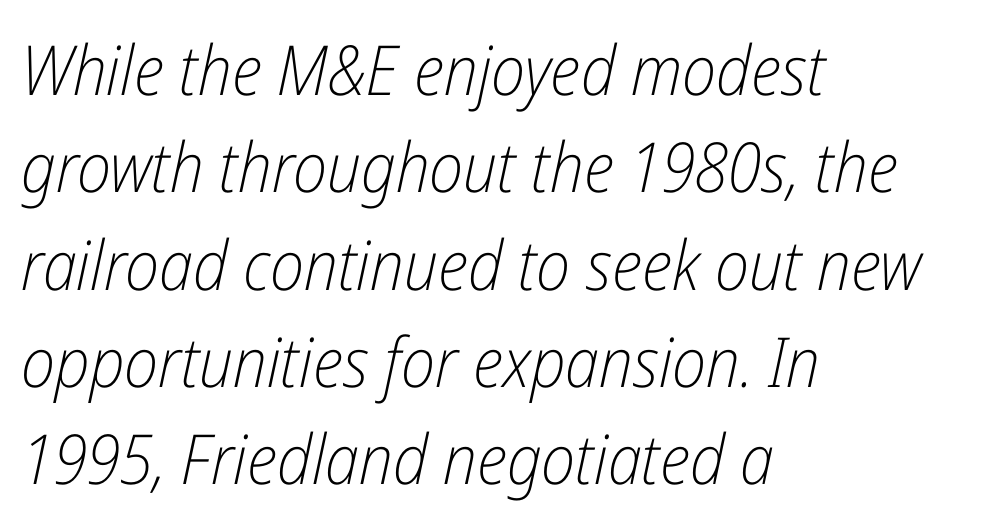
{"italic": "yes", "lean": "right", "slant_degrees": 12, "bold": "no", "weight": "light", "width": "condensed", "stroke_contrast": "low", "x_height": "medium", "monospaced": "no", "underline": "no", "align": "left", "line_spacing": "normal", "line_spacing_ratio": 1.41, "letter_spacing": "normal", "letter_spacing_em": 0.0, "glyph_px": 69}
